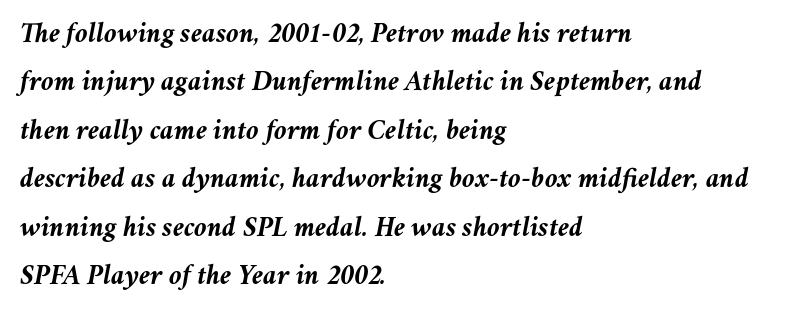
Q: Is the text bold? A: Yes.
Q: Is the text italic (slanted)? A: Yes, it leans right by about 11 degrees.
Q: Is the text underlined? A: No.
Q: How is the paragraph aligned? A: Left-aligned.
Q: Is the spacing between letters normal or unusually wide? A: Normal.
Q: Is the spacing between lines tight, normal or loose? A: Normal.
Q: Width (condensed, normal, or wide)? A: Normal.
Q: Stroke contrast? A: Medium.
Q: x-height? A: Medium.
Q: Monospaced? A: No.
